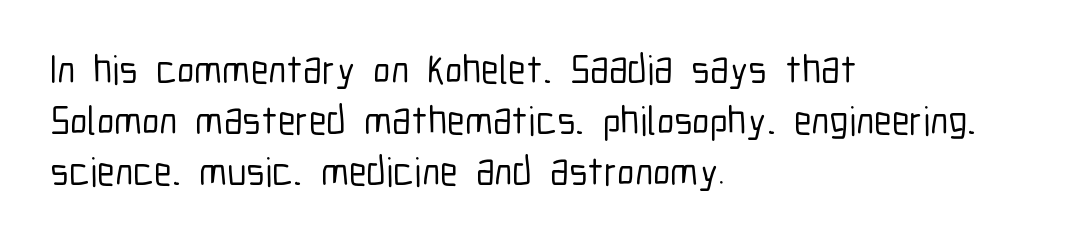
Q: Is the text italic (slanted)? A: No, it is upright.
Q: Is the typeface a serif or a sans-serif typeface? A: Sans-serif.
Q: Is the text underlined? A: No.
Q: How is the paragraph aligned? A: Left-aligned.
Q: Is the spacing between letters normal or unusually wide? A: Normal.
Q: Is the spacing between lines tight, normal or loose? A: Normal.
Q: Width (condensed, normal, or wide)? A: Condensed.
Q: Stroke contrast? A: Low.
Q: x-height? A: Medium.
Q: Monospaced? A: No.
